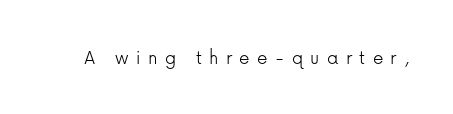
{"italic": "no", "bold": "no", "underline": "no", "letter_spacing": "wide", "letter_spacing_em": 0.35, "glyph_px": 21}
